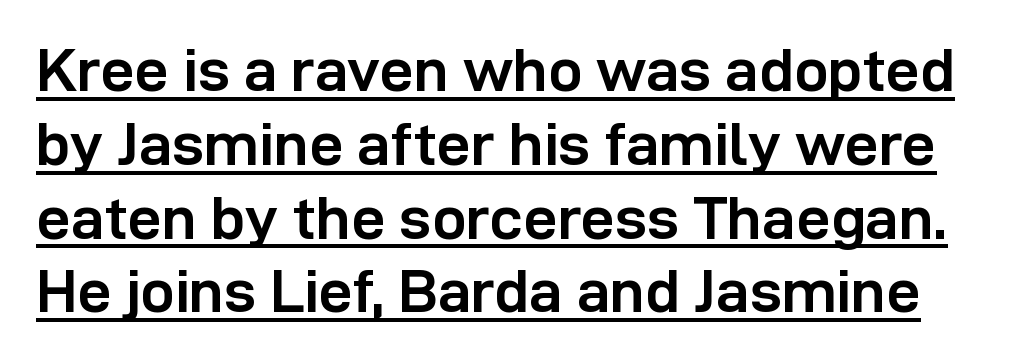
Q: Is the text bold? A: Yes.
Q: Is the text italic (slanted)? A: No, it is upright.
Q: Is the typeface a serif or a sans-serif typeface? A: Sans-serif.
Q: Is the text underlined? A: Yes.
Q: Is the spacing between letters normal or unusually wide? A: Normal.
Q: Width (condensed, normal, or wide)? A: Normal.
Q: Stroke contrast? A: Low.
Q: x-height? A: Medium.
Q: Monospaced? A: No.
